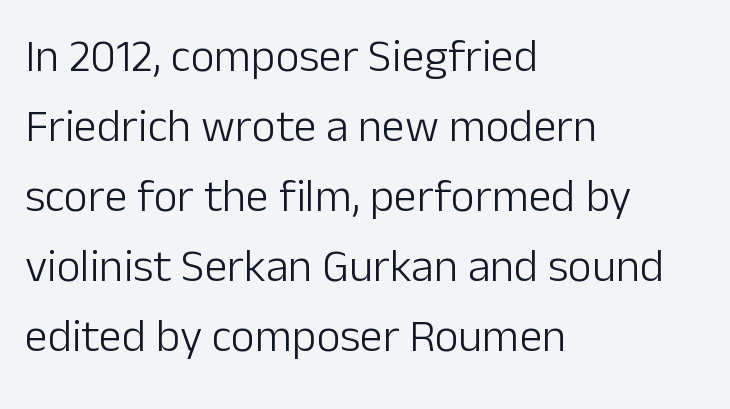
Q: Is the text bold? A: No.
Q: Is the text italic (slanted)? A: No, it is upright.
Q: Is the typeface a serif or a sans-serif typeface? A: Sans-serif.
Q: Is the text underlined? A: No.
Q: How is the paragraph aligned? A: Left-aligned.
Q: Is the spacing between letters normal or unusually wide? A: Normal.
Q: Is the spacing between lines tight, normal or loose? A: Normal.
Q: Width (condensed, normal, or wide)? A: Normal.
Q: Stroke contrast? A: Low.
Q: x-height? A: Medium.
Q: Monospaced? A: No.
